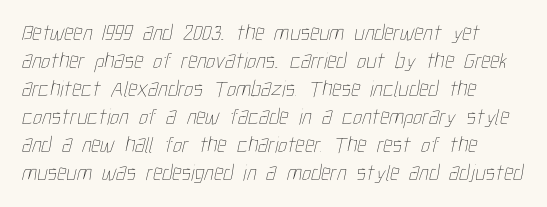
The image shows 23 px text type; set line spacing 1.22x, normal letter spacing, not underlined.
